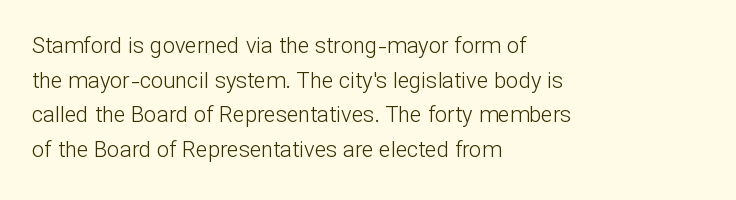
Q: Is the text bold? A: No.
Q: Is the text italic (slanted)? A: No, it is upright.
Q: Is the text underlined? A: No.
Q: How is the paragraph aligned? A: Left-aligned.
Q: Is the spacing between letters normal or unusually wide? A: Normal.
Q: Is the spacing between lines tight, normal or loose? A: Normal.
